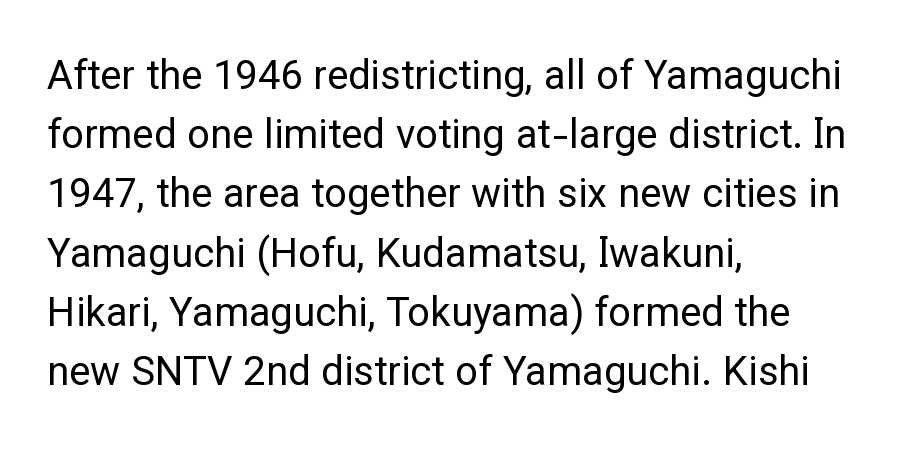
The image shows 40 px regular-weight sans-serif type, upright; set left-aligned, normal line spacing (1.48x), normal letter spacing, not underlined; low stroke contrast and a medium x-height.
